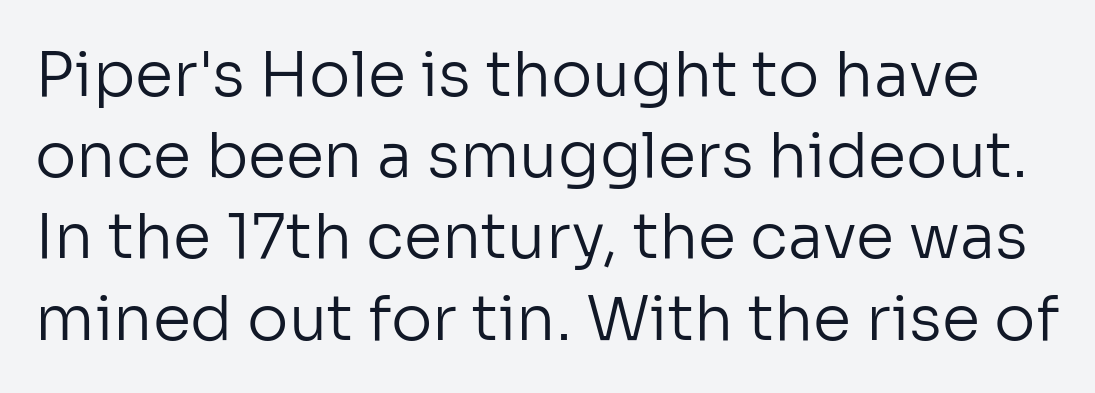
The image shows 62 px regular-weight sans-serif type, upright; set normal line spacing (1.31x), normal letter spacing, not underlined; low stroke contrast and a medium x-height.
